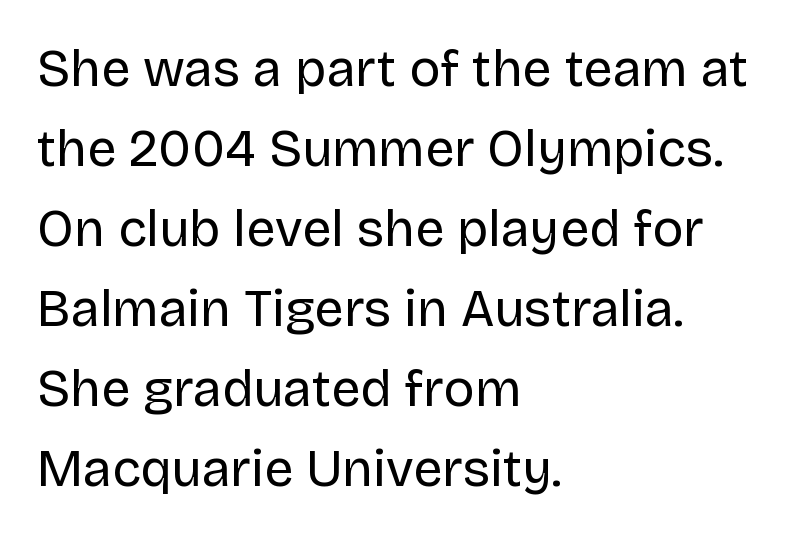
The image shows 52 px regular-weight sans-serif type, upright; set left-aligned, normal line spacing (1.54x), normal letter spacing, not underlined; low stroke contrast and a large x-height.
